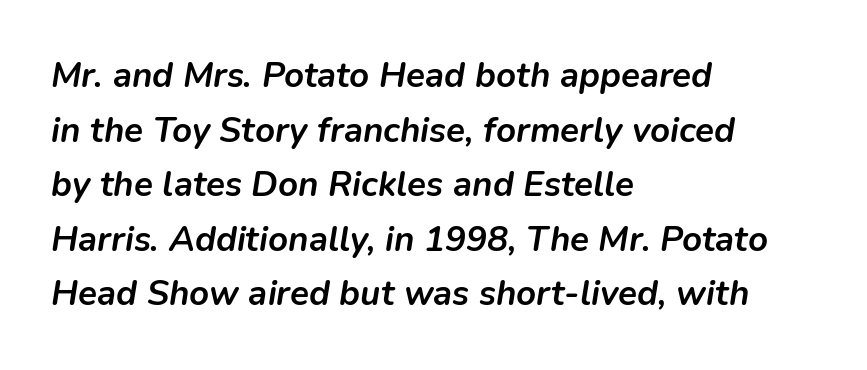
Baseline-to-baseline distance is the conventional proportion of letter height. The font is running at its bold setting. Characters follow at the spacing the type designer built in. Decoration check: the copy has no underline.
